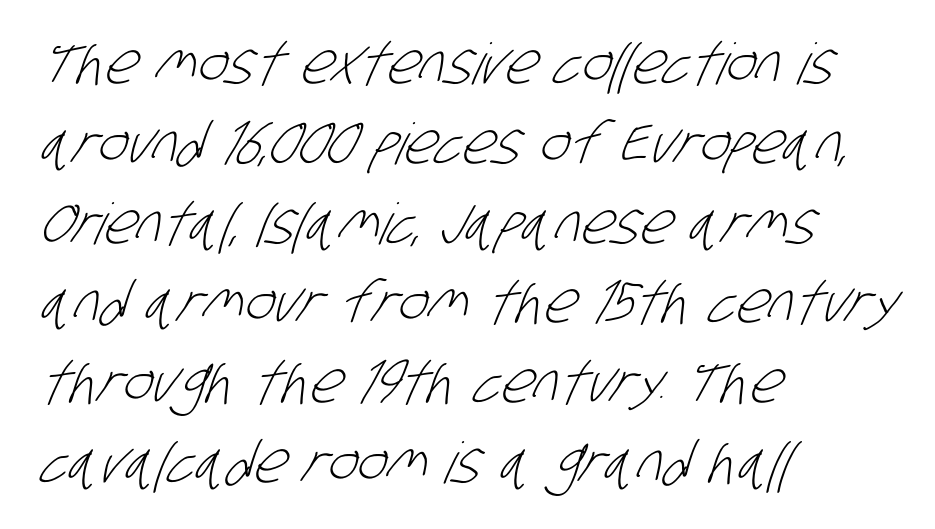
Nothing sits at the stroke ends, so this counts as sans-serif. Quick note: underline off. Counters stay open thanks to moderate or lighter strokes. Tracking value appears to be zero — textbook default spacing.
